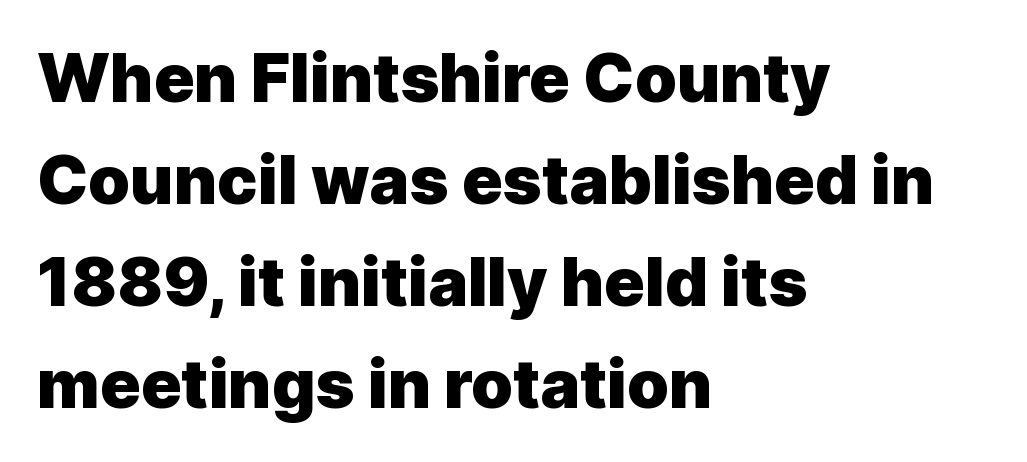
The image shows 67 px heavy sans-serif type, upright; set left-aligned, normal line spacing (1.52x), normal letter spacing, not underlined; a medium x-height.
